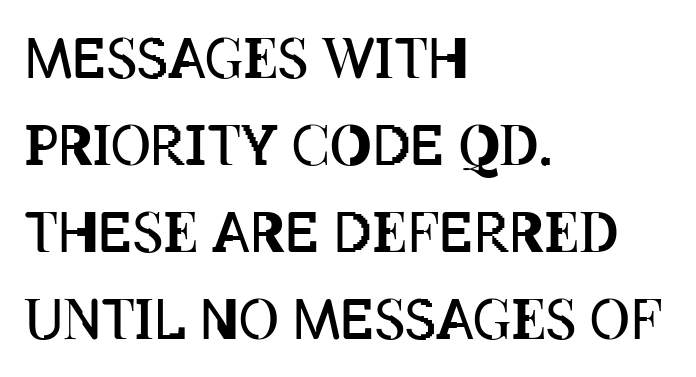
{"italic": "no", "bold": "no", "weight": "regular", "width": "condensed", "stroke_contrast": "low", "x_height": "large", "monospaced": "no", "underline": "no", "align": "left", "line_spacing": "normal", "line_spacing_ratio": 1.58, "letter_spacing": "normal", "letter_spacing_em": 0.0, "glyph_px": 55}
